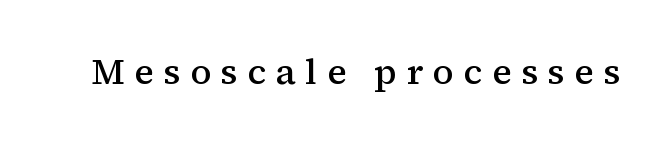
This sample has the flowing, uneven cadence of proportional lettering. Regarding serifs, this sample has them. The zone under the glyphs is completely vacant. Does the lettering tilt? It doesn't — this is upright. Is the type bold? Partly — it's a semibold, heavier than regular but not fully bold.
